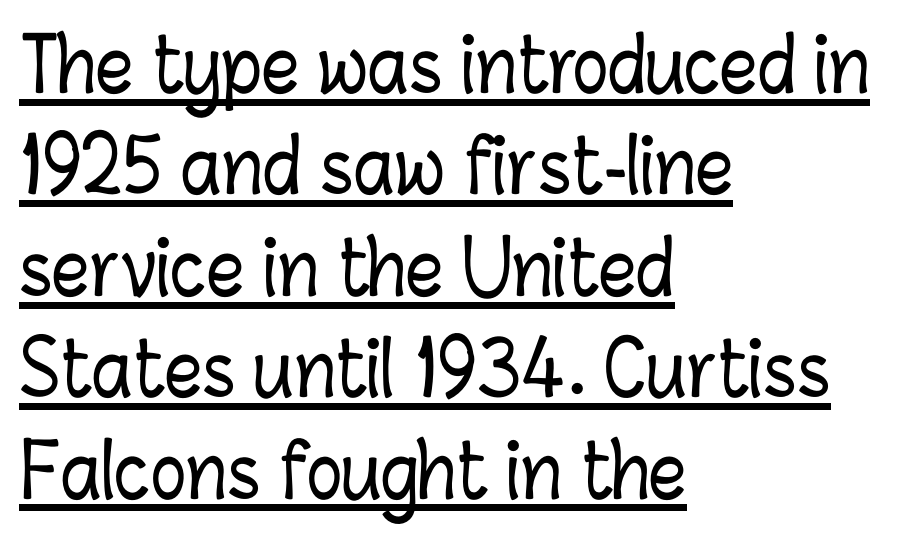
The block of text has a typical density, with ordinary space between rows. Posture: straight, roman, zero tilt. These lines are rendered in a variable-pitch font. Does extra space separate the letters? No, they use regular spacing. The face used here appears with an underline applied. Compared with a centered layout, this one pins lines to the left instead.
